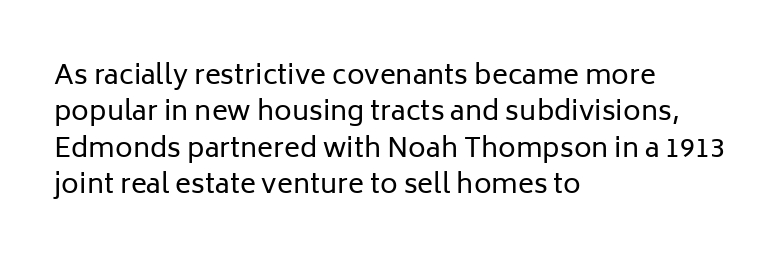
Q: Is the text bold? A: No.
Q: Is the text italic (slanted)? A: No, it is upright.
Q: Is the text underlined? A: No.
Q: How is the paragraph aligned? A: Left-aligned.
Q: Is the spacing between letters normal or unusually wide? A: Normal.
Q: Is the spacing between lines tight, normal or loose? A: Normal.
